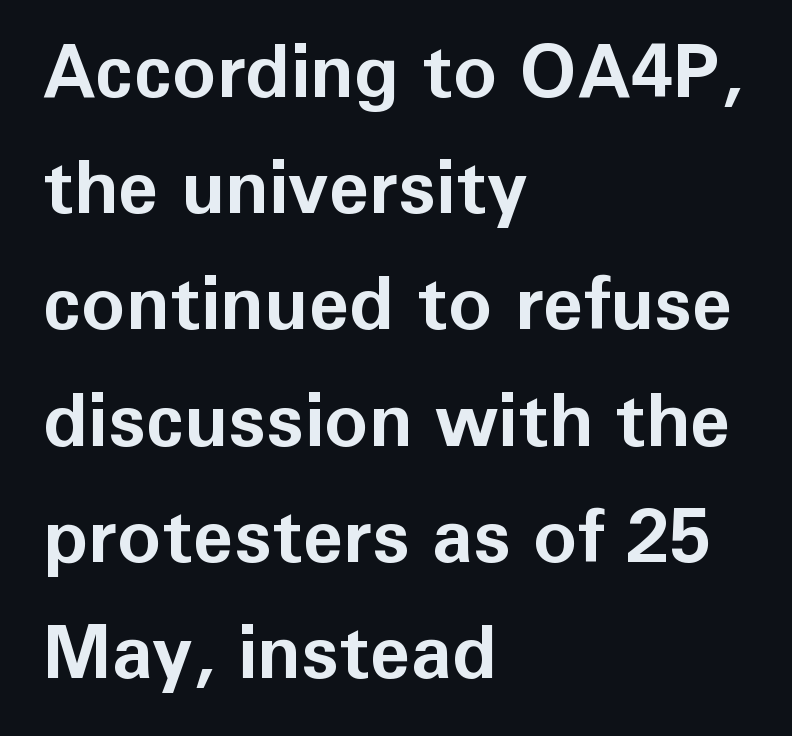
The image shows 74 px bold sans-serif type, upright; set left-aligned, normal line spacing (1.57x), normal letter spacing, not underlined; low stroke contrast and a medium x-height.
